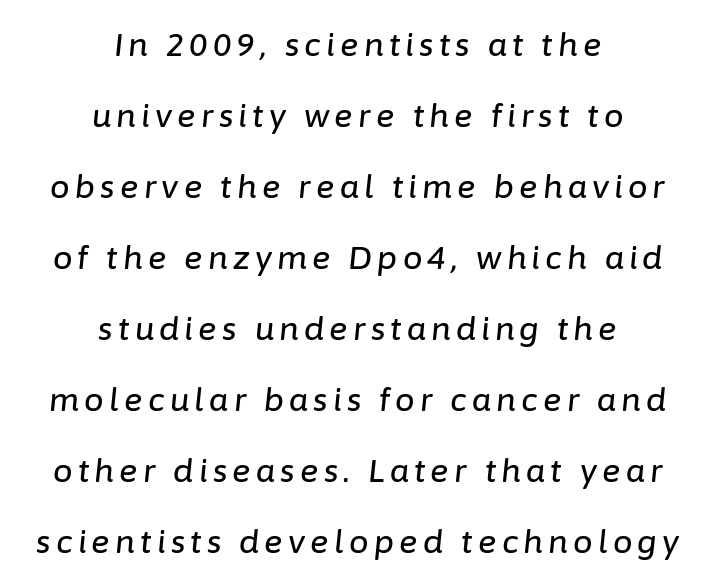
The image shows 31 px text type, italic (leaning right); set centered, loose line spacing (2.29x), not underlined; low stroke contrast and a medium x-height.
